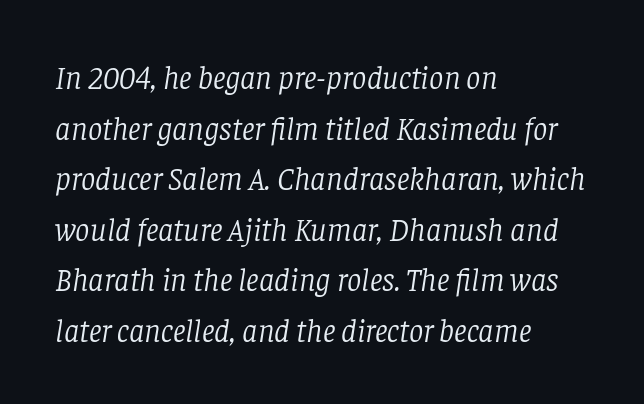
The image shows 32 px light serif type, italic (leaning right); set left-aligned, normal line spacing (1.58x), normal letter spacing, not underlined; low stroke contrast and a large x-height.
